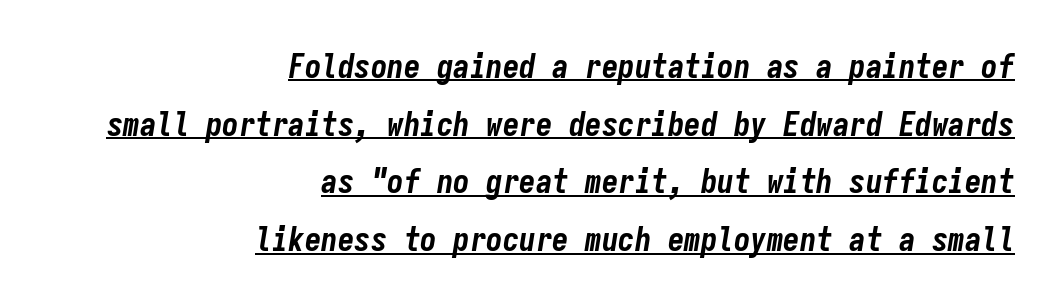
Q: Is the text bold? A: Yes.
Q: Is the text italic (slanted)? A: Yes, it leans right by about 9 degrees.
Q: Is the text underlined? A: Yes.
Q: How is the paragraph aligned? A: Right-aligned.
Q: Is the spacing between letters normal or unusually wide? A: Normal.
Q: Width (condensed, normal, or wide)? A: Condensed.
Q: Stroke contrast? A: Low.
Q: x-height? A: Medium.
Q: Monospaced? A: Yes.
